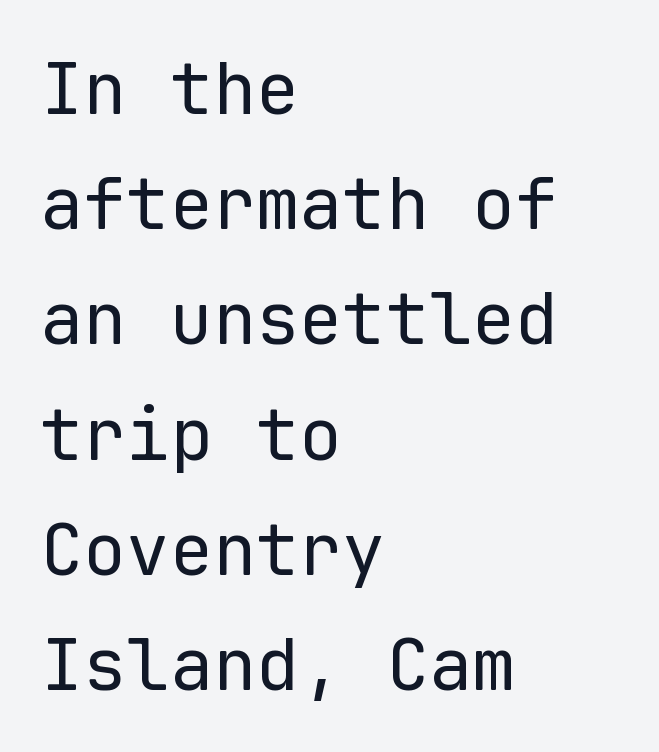
Q: Is the text bold? A: No.
Q: Is the text italic (slanted)? A: No, it is upright.
Q: Is the typeface a serif or a sans-serif typeface? A: Sans-serif.
Q: Is the text underlined? A: No.
Q: How is the paragraph aligned? A: Left-aligned.
Q: Is the spacing between letters normal or unusually wide? A: Normal.
Q: Is the spacing between lines tight, normal or loose? A: Normal.
Q: Width (condensed, normal, or wide)? A: Normal.
Q: Stroke contrast? A: Low.
Q: x-height? A: Medium.
Q: Monospaced? A: Yes.
